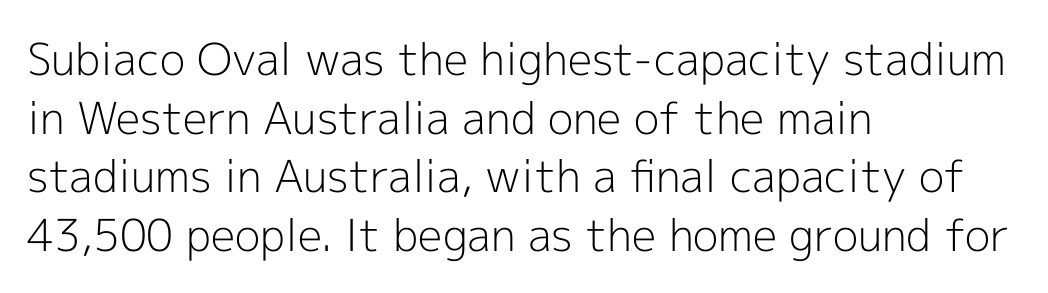
{"serif": "no", "italic": "no", "bold": "no", "weight": "light", "width": "normal", "x_height": "medium", "monospaced": "no", "underline": "no", "align": "left", "line_spacing": "normal", "line_spacing_ratio": 1.33, "letter_spacing": "normal", "letter_spacing_em": 0.0, "glyph_px": 44}
